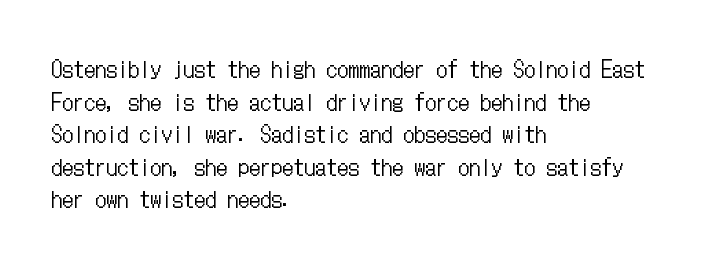
{"italic": "no", "bold": "no", "underline": "no", "align": "left", "line_spacing": "normal", "line_spacing_ratio": 1.48, "letter_spacing": "normal", "letter_spacing_em": 0.0, "glyph_px": 22}
